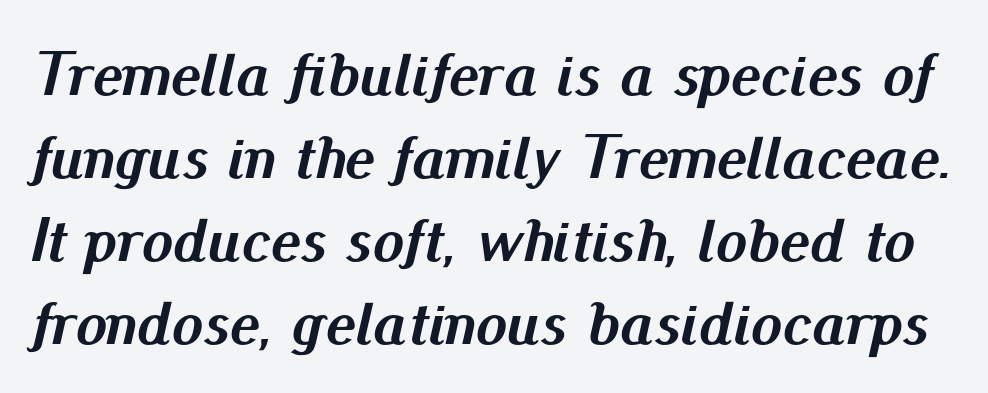
Q: Is the text bold? A: Yes.
Q: Is the text italic (slanted)? A: Yes, it leans right by about 13 degrees.
Q: Is the text underlined? A: No.
Q: Is the spacing between letters normal or unusually wide? A: Normal.
Q: Is the spacing between lines tight, normal or loose? A: Normal.
Q: Width (condensed, normal, or wide)? A: Normal.
Q: Stroke contrast? A: Medium.
Q: x-height? A: Small.
Q: Monospaced? A: No.
